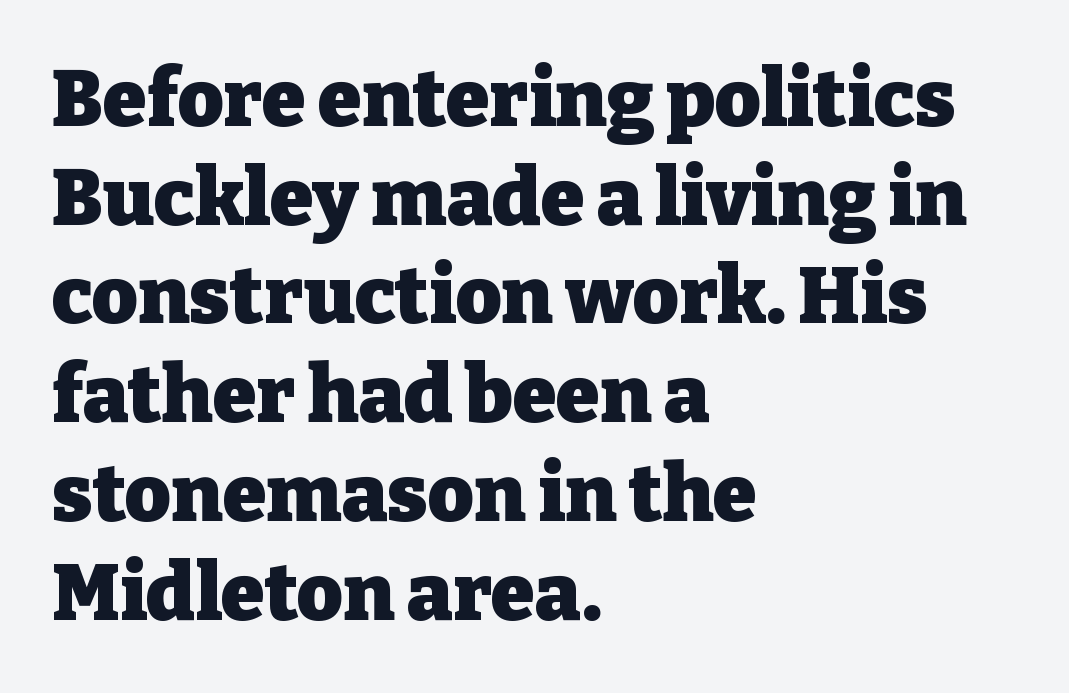
{"serif": "yes", "italic": "no", "bold": "yes", "weight": "heavy", "width": "normal", "stroke_contrast": "low", "x_height": "medium", "monospaced": "no", "underline": "no", "align": "left", "line_spacing": "normal", "line_spacing_ratio": 1.25, "letter_spacing": "normal", "letter_spacing_em": 0.0, "glyph_px": 79}
